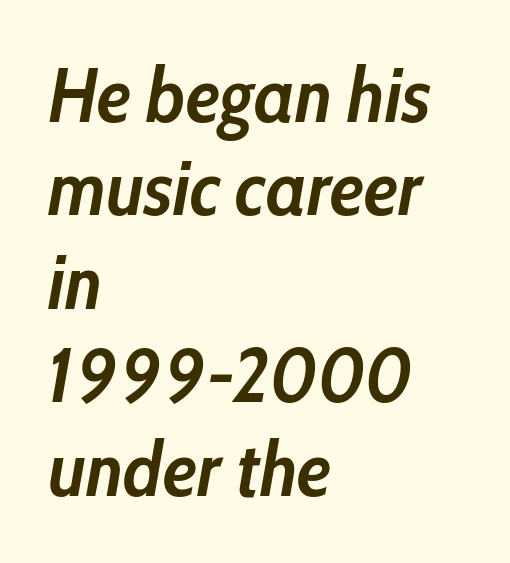
Quick note: underline off. Its strokes are broad and dark, the hallmark of bold type. Casual observation: everything's shoved over to the left. Rendered with sloped, italic letterforms. Spacing verdict: proportional, widths tailored to each character.
